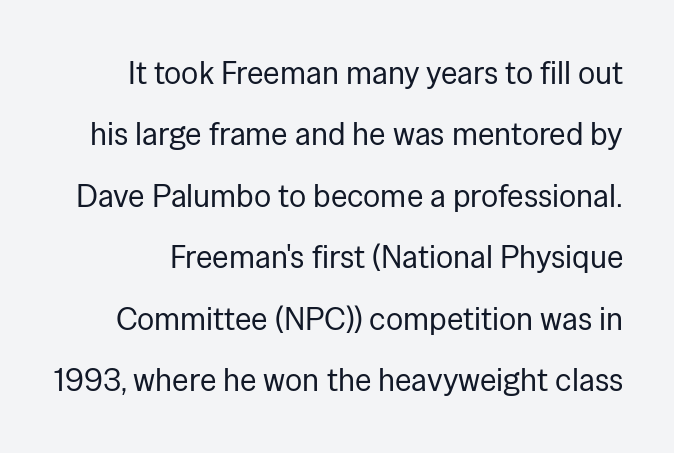
Is this a fixed-width face? No — the glyphs have proportional, varying widths. A typesetter would label this face a sans. Ascenders rise straight up at ninety degrees. The type is set solid horizontally, with unmodified tracking. Successive baselines arrive slowly, with a big drop between each.
